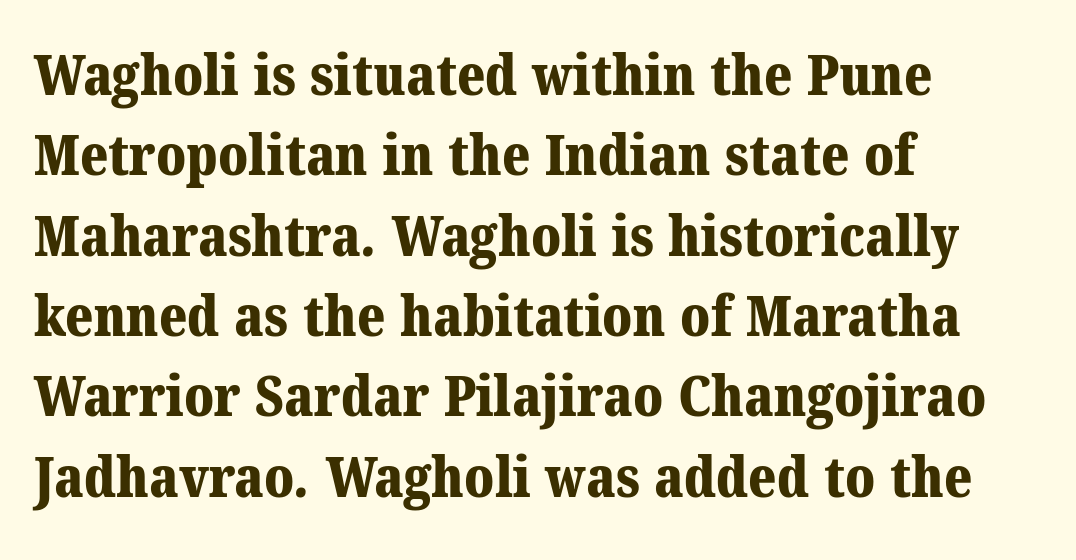
{"serif": "yes", "bold": "yes", "weight": "bold", "width": "normal", "stroke_contrast": "medium", "x_height": "medium", "monospaced": "no", "underline": "no", "align": "left", "line_spacing": "normal", "line_spacing_ratio": 1.41, "letter_spacing": "normal", "letter_spacing_em": 0.0, "glyph_px": 57}
